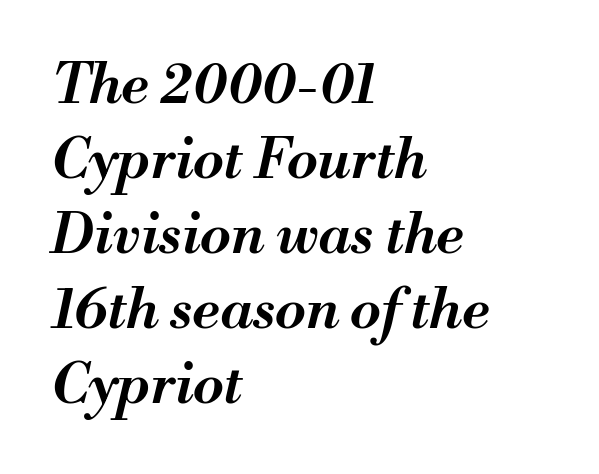
The image shows 56 px semibold type, italic (leaning right); set left-aligned, normal line spacing (1.34x), normal letter spacing, not underlined; medium stroke contrast and a small x-height.
